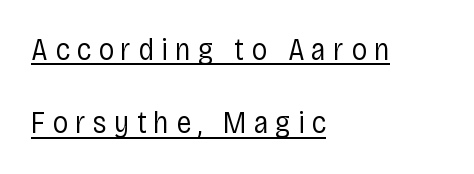
{"serif": "no", "italic": "no", "bold": "no", "weight": "regular", "width": "condensed", "stroke_contrast": "low", "x_height": "large", "monospaced": "no", "underline": "yes", "align": "left", "line_spacing": "loose", "line_spacing_ratio": 2.36, "letter_spacing": "wide", "letter_spacing_em": 0.23, "glyph_px": 31}
